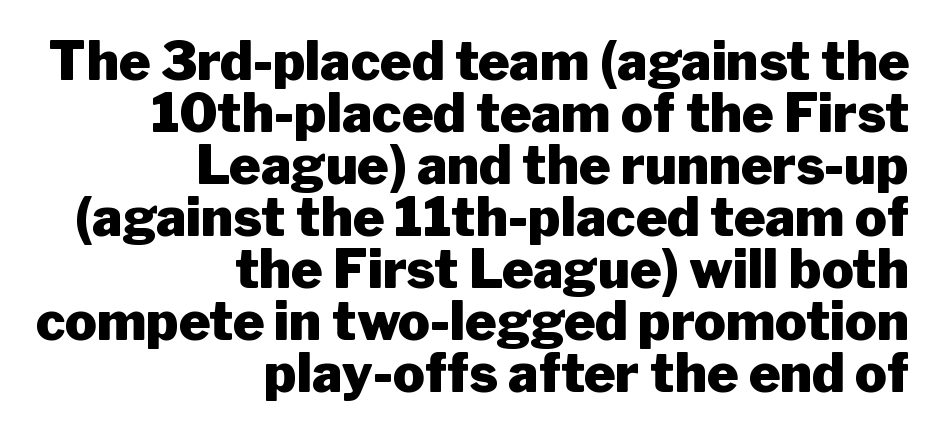
{"serif": "no", "italic": "no", "bold": "yes", "weight": "heavy", "width": "normal", "stroke_contrast": "low", "x_height": "medium", "monospaced": "no", "underline": "no", "align": "right", "line_spacing": "tight", "line_spacing_ratio": 0.98, "letter_spacing": "normal", "letter_spacing_em": 0.0, "glyph_px": 53}
